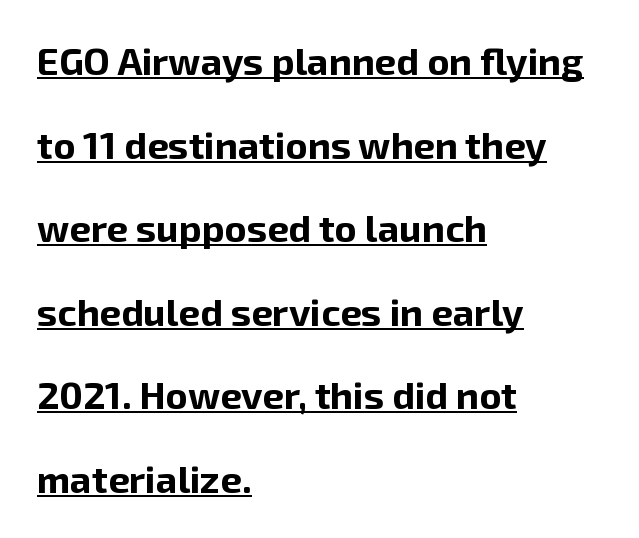
The image shows 38 px bold sans-serif type, upright; set left-aligned, loose line spacing (2.2x), normal letter spacing, underlined; low stroke contrast and a medium x-height.
